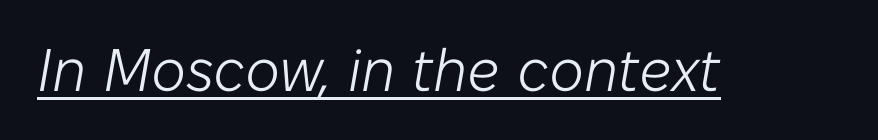
Standard letterfit; no display-style spreading of the glyphs. This is not heavy type; no bold has been used. The rendering uses natural spacing where letterforms have individual widths. The lettering is marked with a stroke running underneath it. This sample uses an oblique cut, with every glyph tilted off the vertical.
